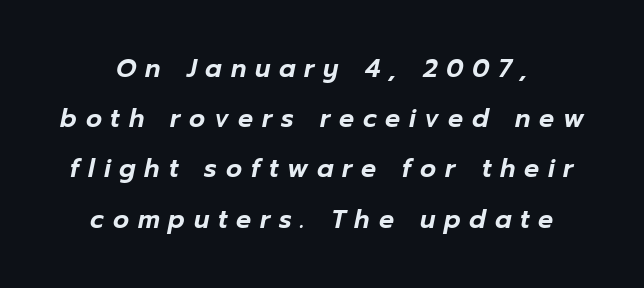
Q: Is the text italic (slanted)? A: Yes, it leans right by about 12 degrees.
Q: Is the text underlined? A: No.
Q: How is the paragraph aligned? A: Centered.
Q: Is the spacing between letters normal or unusually wide? A: Unusually wide.
Q: Is the spacing between lines tight, normal or loose? A: Loose.
